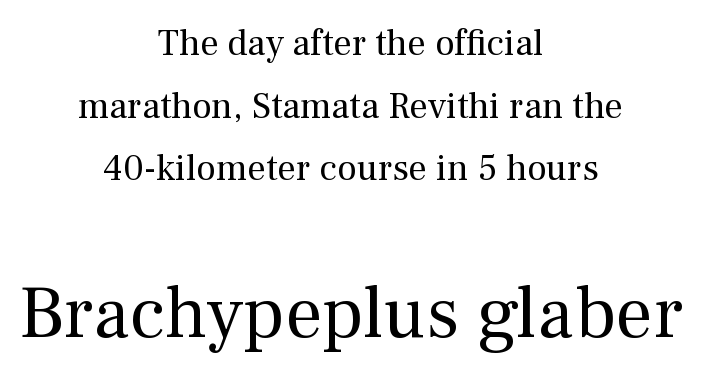
Q: Is the text bold? A: No.
Q: Is the text italic (slanted)? A: No, it is upright.
Q: Is the typeface a serif or a sans-serif typeface? A: Serif.
Q: Is the text underlined? A: No.
Q: How is the paragraph aligned? A: Centered.
Q: Is the spacing between letters normal or unusually wide? A: Normal.
Q: Is the spacing between lines tight, normal or loose? A: Normal.
Q: Which block of text is set in a larger size, the first (top) or the second (bottom)? A: The second (bottom) one.
Q: Width (condensed, normal, or wide)? A: Normal.
Q: Stroke contrast? A: Medium.
Q: x-height? A: Medium.
Q: Monospaced? A: No.
